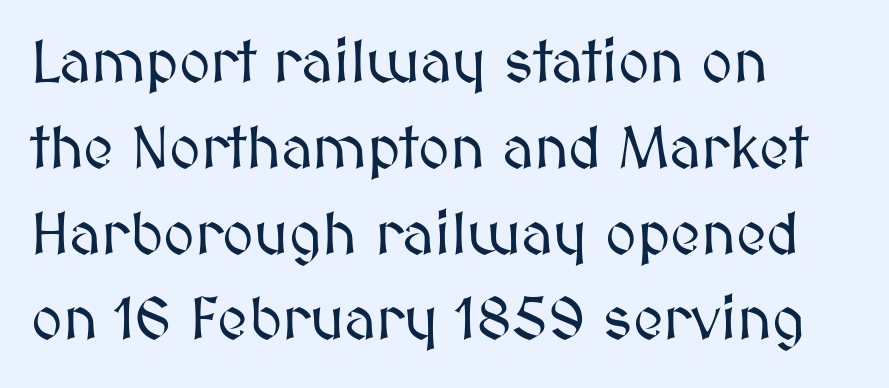
Q: Is the text italic (slanted)? A: No, it is upright.
Q: Is the text underlined? A: No.
Q: How is the paragraph aligned? A: Left-aligned.
Q: Is the spacing between letters normal or unusually wide? A: Normal.
Q: Is the spacing between lines tight, normal or loose? A: Normal.
Q: Width (condensed, normal, or wide)? A: Normal.
Q: Stroke contrast? A: Medium.
Q: x-height? A: Medium.
Q: Monospaced? A: No.
